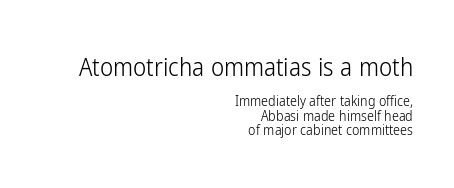
Observe the ordinary spacing: letters are neighbours, not strangers. Is this a heavy cut? Hardly; it is regular or lighter. This layout puts the oversized block above and the modest block below. Leftover space on each line is placed entirely before the opening word. Each row of text sits above clean, open space.
